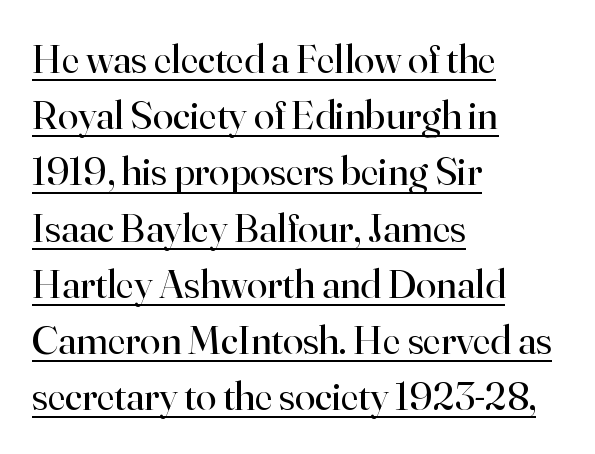
{"serif": "yes", "italic": "no", "bold": "no", "weight": "regular", "width": "normal", "stroke_contrast": "high", "x_height": "small", "monospaced": "no", "underline": "yes", "align": "left", "line_spacing": "normal", "line_spacing_ratio": 1.37, "letter_spacing": "normal", "letter_spacing_em": 0.0, "glyph_px": 41}
